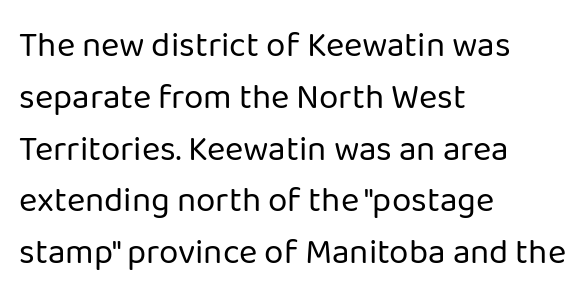
Type without underlining. Think of a printed novel: that variable character pitch is what you see here. Nope, not italic — everything's standing straight. The rendering anchors every line to the left-hand side. The font family rendered here belongs to the sans-serif group. The passage shown stacks its lines at a standard gap.
